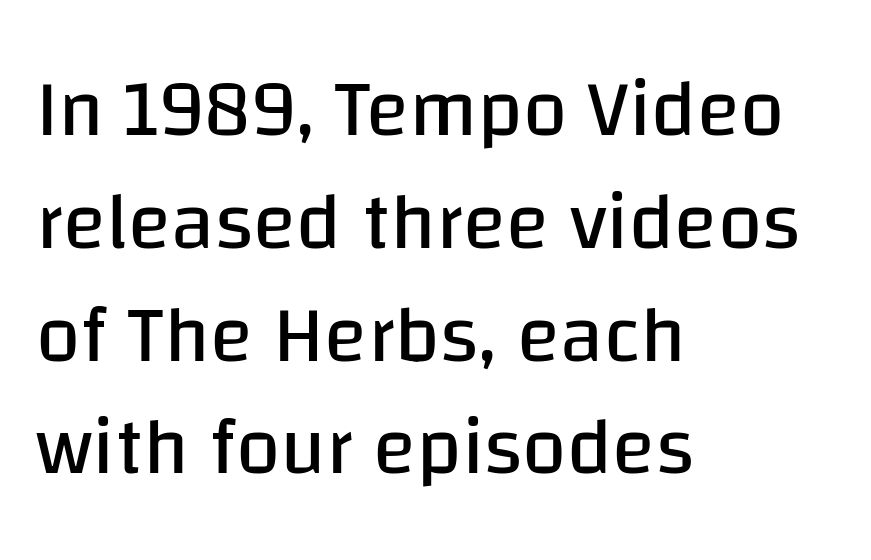
Q: Is the text bold? A: No.
Q: Is the text italic (slanted)? A: No, it is upright.
Q: Is the typeface a serif or a sans-serif typeface? A: Sans-serif.
Q: Is the text underlined? A: No.
Q: How is the paragraph aligned? A: Left-aligned.
Q: Is the spacing between letters normal or unusually wide? A: Normal.
Q: Is the spacing between lines tight, normal or loose? A: Normal.
Q: Width (condensed, normal, or wide)? A: Normal.
Q: Stroke contrast? A: Low.
Q: x-height? A: Large.
Q: Monospaced? A: No.
